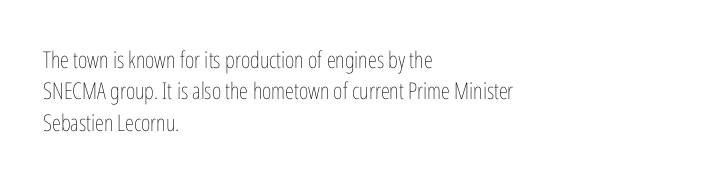
One glance says typical: line gaps are just what's usual. What stands out about the letter spacing? Nothing — it is the standard amount. This reads as an unemphasized weight, regular at the heaviest. The text block is weighted toward the left margin, trailing off unevenly rightward. Descender tails drop into unmarked territory. The specimen reads as upright at a glance.
